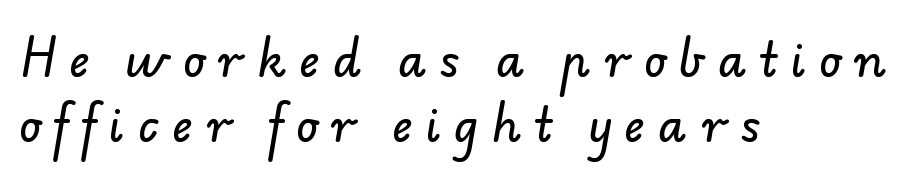
Q: Is the typeface a serif or a sans-serif typeface? A: Sans-serif.
Q: Is the text underlined? A: No.
Q: How is the paragraph aligned? A: Left-aligned.
Q: Is the spacing between letters normal or unusually wide? A: Unusually wide.
Q: Is the spacing between lines tight, normal or loose? A: Normal.
Q: Width (condensed, normal, or wide)? A: Normal.
Q: Stroke contrast? A: Low.
Q: x-height? A: Small.
Q: Monospaced? A: No.
